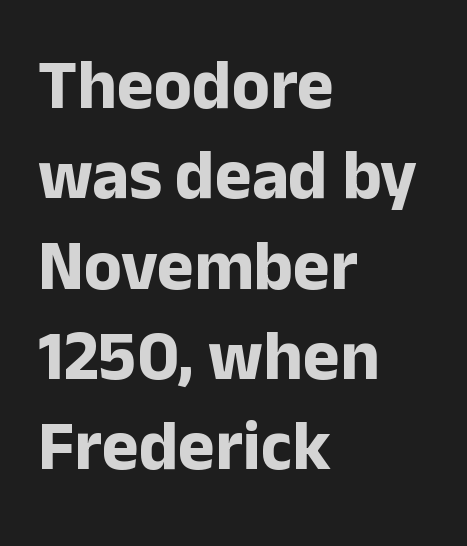
Q: Is the text bold? A: Yes.
Q: Is the text italic (slanted)? A: No, it is upright.
Q: Is the typeface a serif or a sans-serif typeface? A: Sans-serif.
Q: Is the text underlined? A: No.
Q: How is the paragraph aligned? A: Left-aligned.
Q: Is the spacing between letters normal or unusually wide? A: Normal.
Q: Is the spacing between lines tight, normal or loose? A: Normal.
Q: Width (condensed, normal, or wide)? A: Normal.
Q: Stroke contrast? A: Low.
Q: x-height? A: Medium.
Q: Monospaced? A: No.
